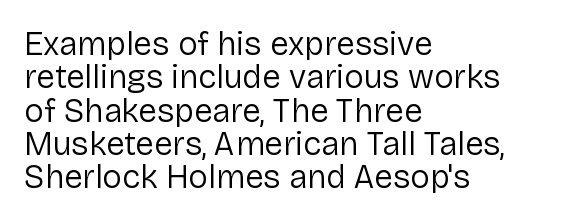
The image shows 33 px regular-weight sans-serif type, upright; set left-aligned, tight line spacing (1.01x), normal letter spacing, not underlined; low stroke contrast and a medium x-height.
